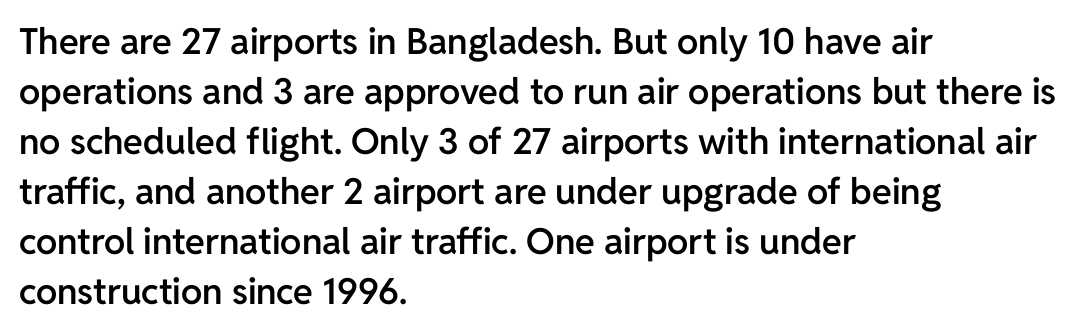
Q: Is the text bold? A: Semi-bold.
Q: Is the text italic (slanted)? A: No, it is upright.
Q: Is the typeface a serif or a sans-serif typeface? A: Sans-serif.
Q: Is the text underlined? A: No.
Q: How is the paragraph aligned? A: Left-aligned.
Q: Is the spacing between letters normal or unusually wide? A: Normal.
Q: Is the spacing between lines tight, normal or loose? A: Normal.
Q: Width (condensed, normal, or wide)? A: Normal.
Q: Stroke contrast? A: Low.
Q: x-height? A: Medium.
Q: Monospaced? A: No.
